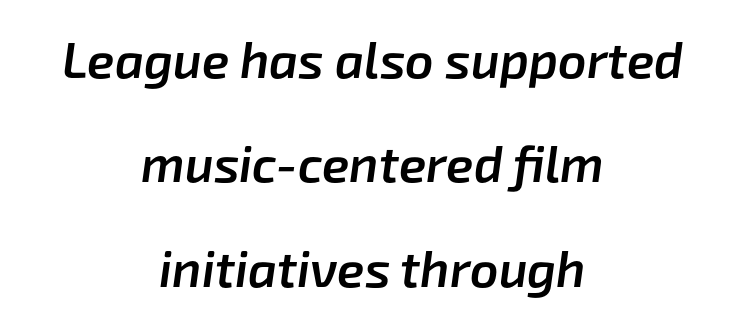
Q: Is the text bold? A: Semi-bold.
Q: Is the text italic (slanted)? A: Yes, it leans right by about 8 degrees.
Q: Is the text underlined? A: No.
Q: How is the paragraph aligned? A: Centered.
Q: Is the spacing between letters normal or unusually wide? A: Normal.
Q: Is the spacing between lines tight, normal or loose? A: Loose.
Q: Width (condensed, normal, or wide)? A: Normal.
Q: Stroke contrast? A: Low.
Q: x-height? A: Medium.
Q: Monospaced? A: No.
